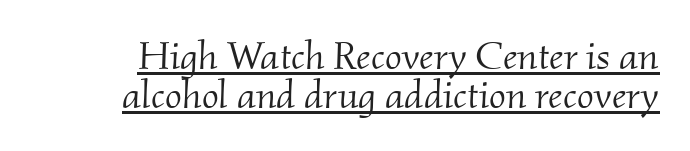
The image shows 40 px light serif type, italic (leaning right); set tight line spacing (0.98x), normal letter spacing, underlined; medium stroke contrast and a small x-height.
